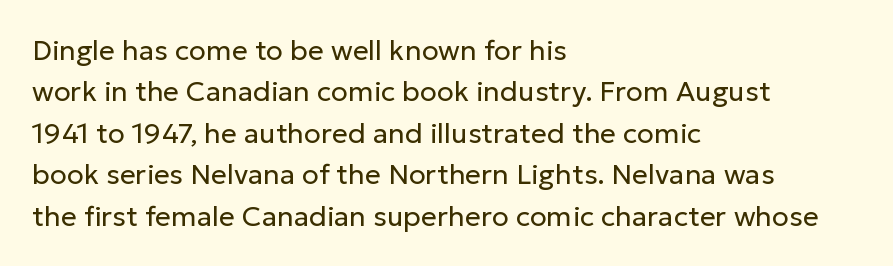
Q: Is the text bold? A: No.
Q: Is the text italic (slanted)? A: No, it is upright.
Q: Is the typeface a serif or a sans-serif typeface? A: Sans-serif.
Q: Is the text underlined? A: No.
Q: How is the paragraph aligned? A: Left-aligned.
Q: Is the spacing between letters normal or unusually wide? A: Normal.
Q: Is the spacing between lines tight, normal or loose? A: Normal.
Q: Width (condensed, normal, or wide)? A: Normal.
Q: Stroke contrast? A: Low.
Q: x-height? A: Medium.
Q: Monospaced? A: No.
